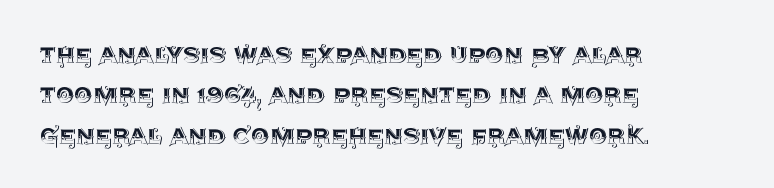
The image shows 29 px text type, upright; set left-aligned, normal line spacing (1.39x), normal letter spacing, not underlined; a large x-height.
